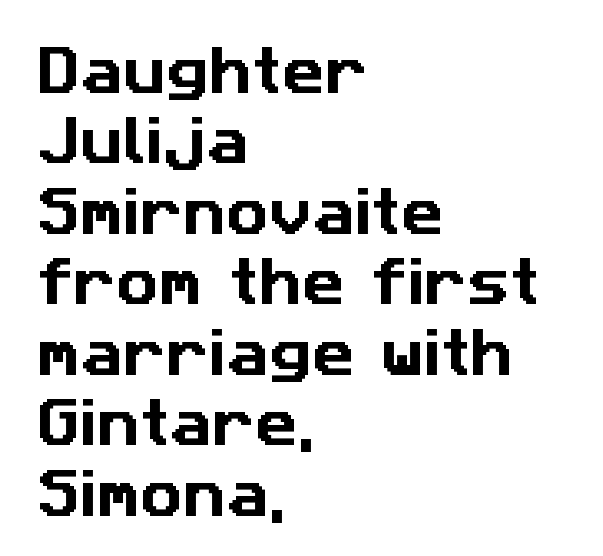
The image shows 53 px sans-serif type; set left-aligned, normal line spacing (1.33x), normal letter spacing, not underlined; low stroke contrast and a medium x-height.
